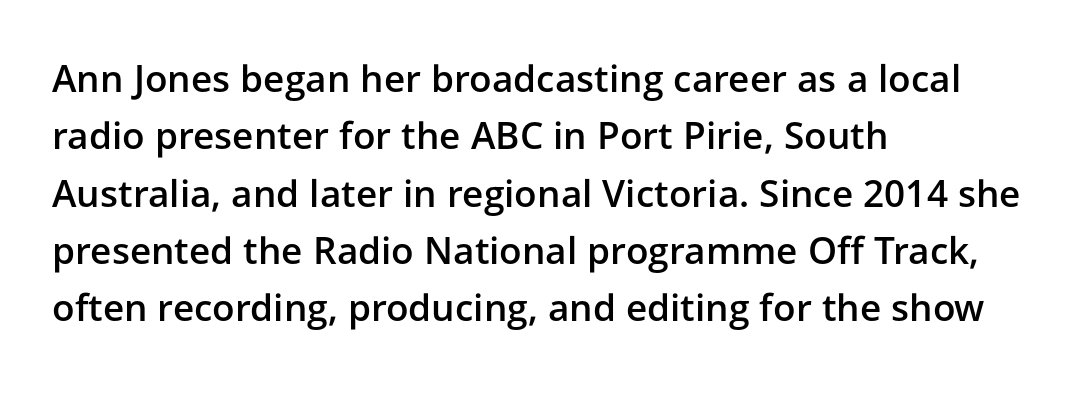
{"serif": "no", "italic": "no", "bold": "semi", "weight": "semibold", "width": "normal", "stroke_contrast": "low", "x_height": "medium", "monospaced": "no", "underline": "no", "align": "left", "line_spacing": "normal", "line_spacing_ratio": 1.55, "letter_spacing": "normal", "letter_spacing_em": 0.0, "glyph_px": 37}
